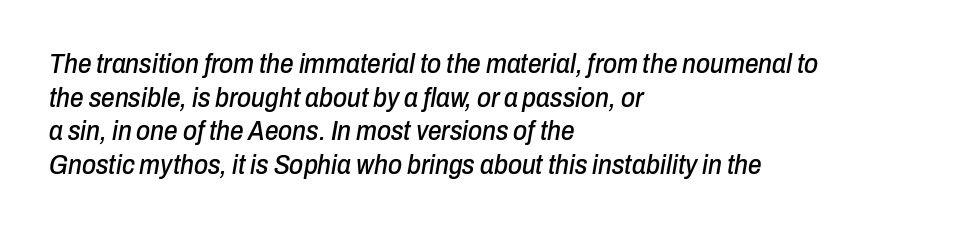
Q: Is the text italic (slanted)? A: Yes, it leans right by about 10 degrees.
Q: Is the text underlined? A: No.
Q: How is the paragraph aligned? A: Left-aligned.
Q: Is the spacing between letters normal or unusually wide? A: Normal.
Q: Is the spacing between lines tight, normal or loose? A: Normal.
